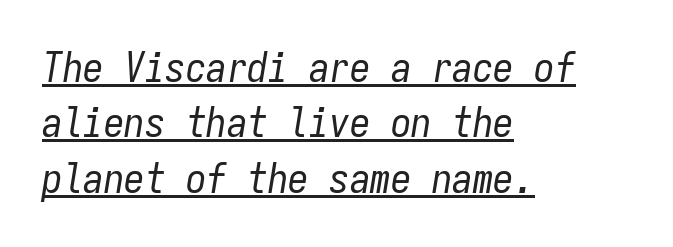
Q: Is the text bold? A: No.
Q: Is the text italic (slanted)? A: Yes, it leans right by about 9 degrees.
Q: Is the text underlined? A: Yes.
Q: How is the paragraph aligned? A: Left-aligned.
Q: Is the spacing between letters normal or unusually wide? A: Normal.
Q: Is the spacing between lines tight, normal or loose? A: Normal.
Q: Width (condensed, normal, or wide)? A: Condensed.
Q: Stroke contrast? A: Low.
Q: x-height? A: Medium.
Q: Monospaced? A: Yes.
